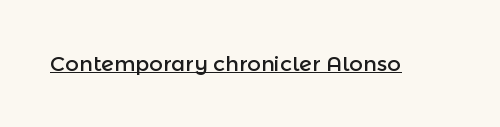
Students, note that the glyphs here touch the page at normal intervals. Does a line run under the words? Yes, clearly. Designer's note — italics off, roman on.
